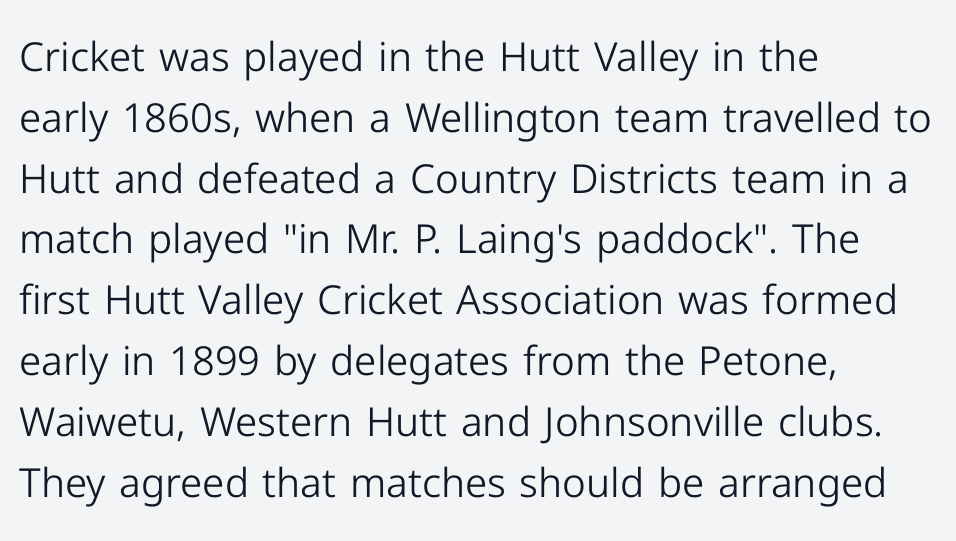
Caption: face not bold, strokes unweighted. Letter spacing: default. This rendering features lettering with no underline. The line-height multiplier appears to be the usual default. Proportional: the letters do not fall into vertical columns. Quick note: not italic, upright.
